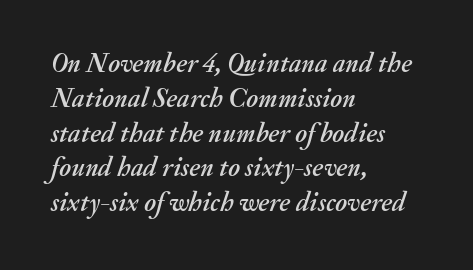
{"italic": "yes", "lean": "right", "slant_degrees": 20, "underline": "no", "align": "left", "line_spacing": "normal", "line_spacing_ratio": 1.29, "letter_spacing": "normal", "letter_spacing_em": 0.0, "glyph_px": 27}
